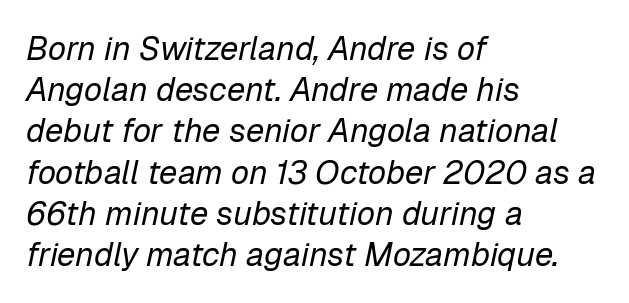
{"italic": "yes", "lean": "right", "slant_degrees": 12, "bold": "no", "weight": "regular", "width": "normal", "stroke_contrast": "low", "x_height": "medium", "monospaced": "no", "underline": "no", "align": "left", "line_spacing": "normal", "line_spacing_ratio": 1.25, "letter_spacing": "normal", "letter_spacing_em": 0.0, "glyph_px": 33}
